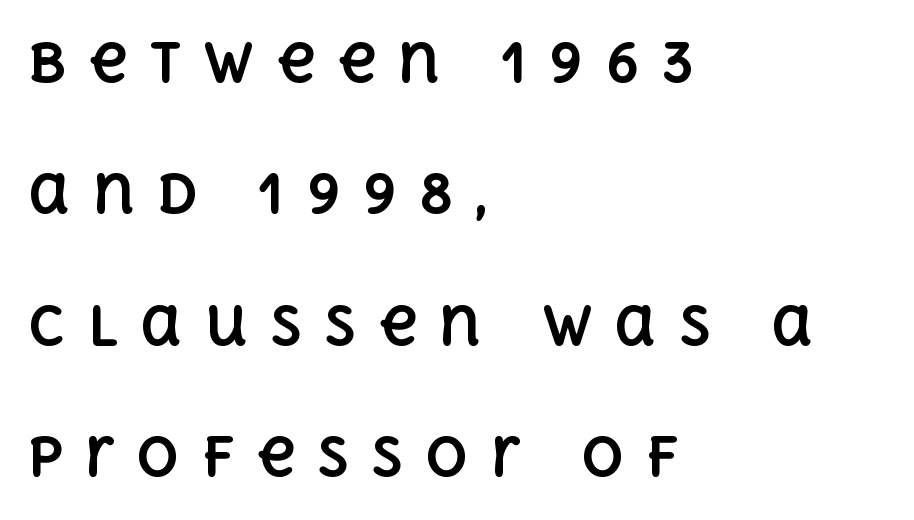
Q: Is the text bold? A: Yes.
Q: Is the text italic (slanted)? A: No, it is upright.
Q: Is the text underlined? A: No.
Q: How is the paragraph aligned? A: Left-aligned.
Q: Is the spacing between letters normal or unusually wide? A: Unusually wide.
Q: Is the spacing between lines tight, normal or loose? A: Loose.
Q: Width (condensed, normal, or wide)? A: Normal.
Q: x-height? A: Large.
Q: Monospaced? A: No.
